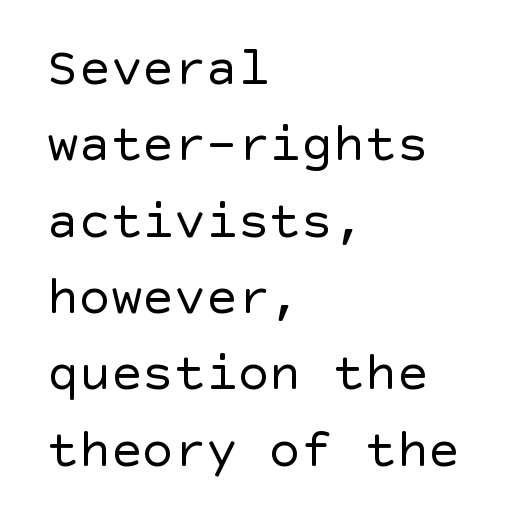
Each word holds together tightly as a unit, with standard inter-letter gaps. These lines are set flush left with a ragged right edge. Grotesque or geometric, the face here clearly has no serifs. A roman cut, with each character standing at attention. A bare baseline throughout the passage.
